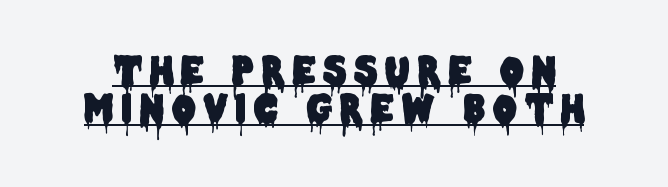
The image shows 37 px condensed sans-serif type, upright; set tight line spacing (1.04x), unusually wide letter spacing (+0.21 em), underlined; low stroke contrast and a large x-height.
